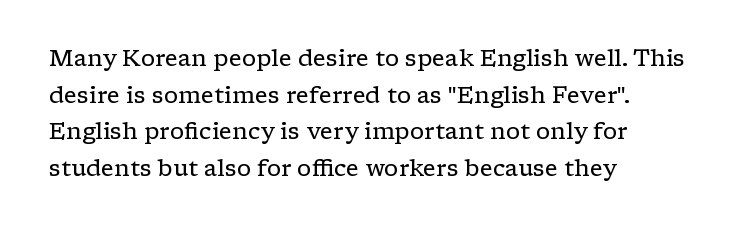
Notice how descenders clear the ascenders below comfortably — that's standard leading. Heft: none added — not bold. Posture: upright roman. The tracking reads as untouched default to a designer's eye. If you drew a ruler down the left edge, every line would touch it.
